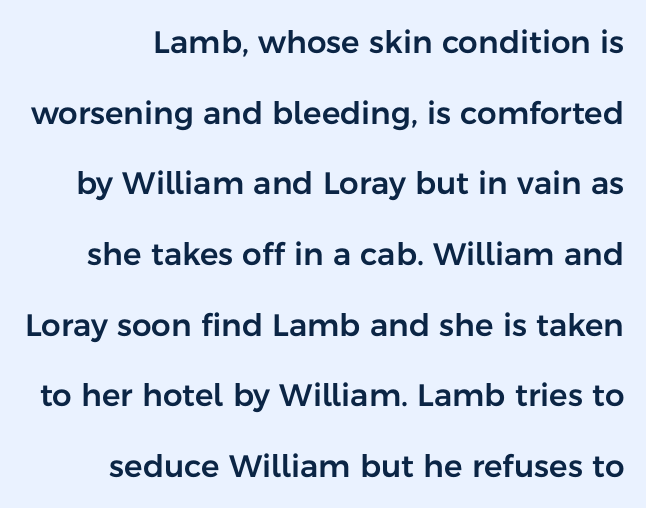
{"serif": "no", "italic": "no", "width": "normal", "stroke_contrast": "low", "x_height": "medium", "monospaced": "no", "underline": "no", "line_spacing": "loose", "line_spacing_ratio": 2.28, "letter_spacing": "normal", "letter_spacing_em": 0.0, "glyph_px": 31}
